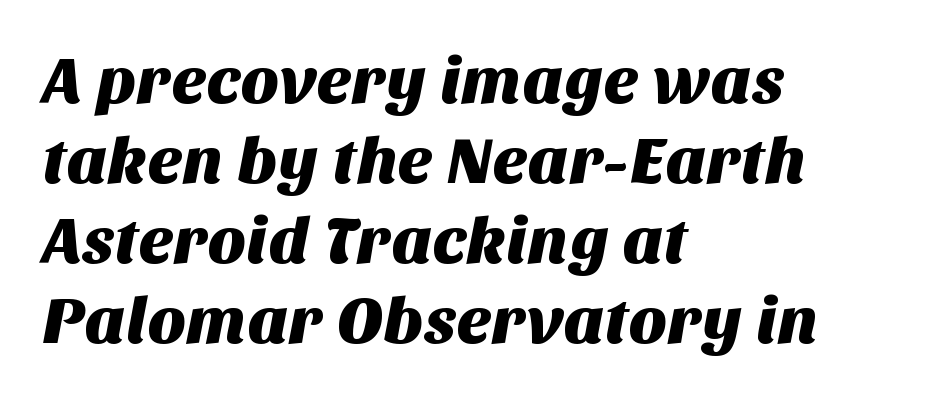
{"serif": "no", "width": "normal", "stroke_contrast": "medium", "x_height": "large", "monospaced": "no", "underline": "no", "align": "left", "line_spacing_ratio": 1.21, "letter_spacing": "normal", "letter_spacing_em": 0.0, "glyph_px": 66}
